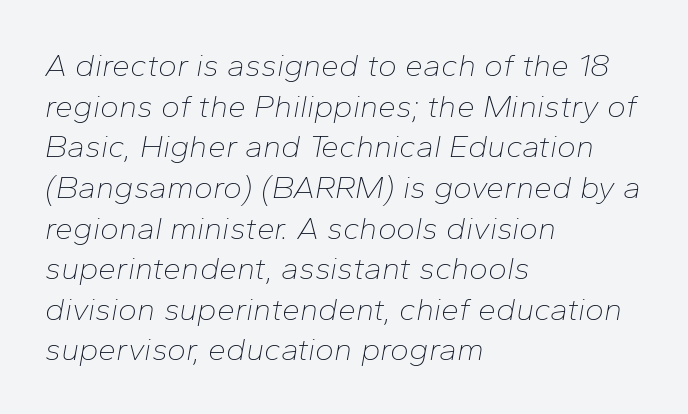
Line starts are locked; line ends wander. Unmarked baselines from the first word to the last. Summary of weight: not heavy and not bold. Note the varied advance widths — an 'i' is clearly narrower than an 'm'. An italicized treatment has been applied to the whole sample. Whoever set this chose a conventional vertical rhythm.
